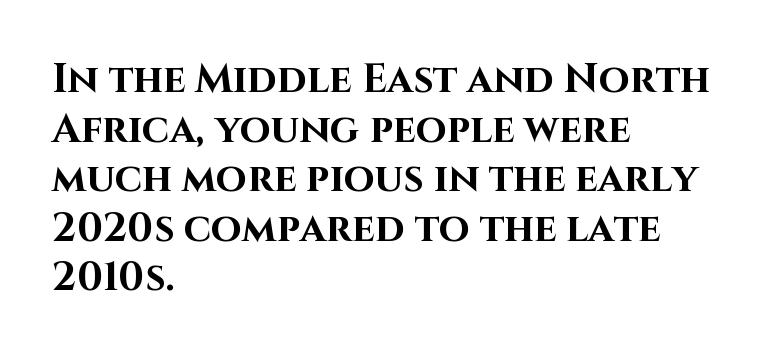
The image shows 40 px bold sans-serif type, upright; set left-aligned, line spacing 1.24x, normal letter spacing, not underlined; high stroke contrast and a large x-height.
